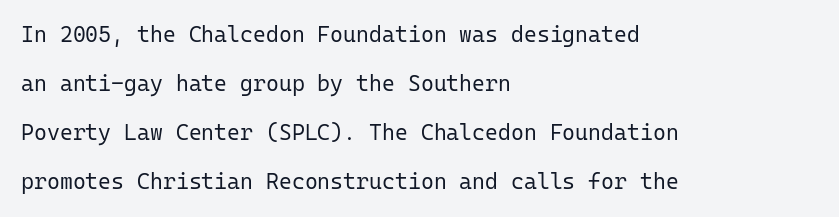
Q: Is the text bold? A: No.
Q: Is the text italic (slanted)? A: No, it is upright.
Q: Is the text underlined? A: No.
Q: How is the paragraph aligned? A: Left-aligned.
Q: Is the spacing between letters normal or unusually wide? A: Normal.
Q: Is the spacing between lines tight, normal or loose? A: Loose.
